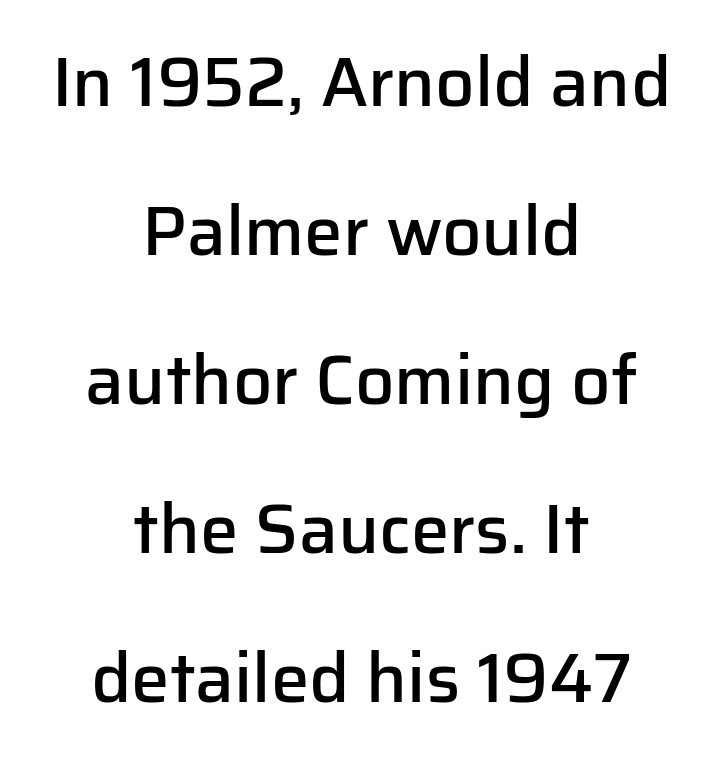
{"serif": "no", "italic": "no", "bold": "semi", "weight": "semibold", "width": "normal", "stroke_contrast": "low", "x_height": "medium", "monospaced": "no", "underline": "no", "align": "center", "line_spacing": "loose", "line_spacing_ratio": 2.16, "letter_spacing": "normal", "letter_spacing_em": 0.0, "glyph_px": 69}
